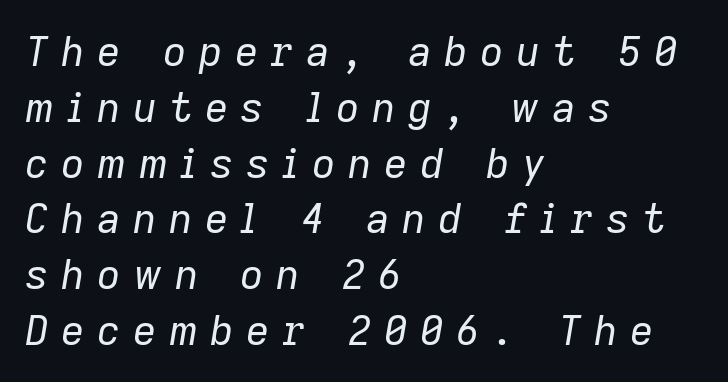
{"italic": "yes", "lean": "right", "slant_degrees": 9, "bold": "no", "weight": "regular", "width": "normal", "stroke_contrast": "low", "x_height": "medium", "monospaced": "no", "underline": "no", "align": "left", "line_spacing": "normal", "line_spacing_ratio": 1.36, "letter_spacing": "wide", "letter_spacing_em": 0.3, "glyph_px": 41}
